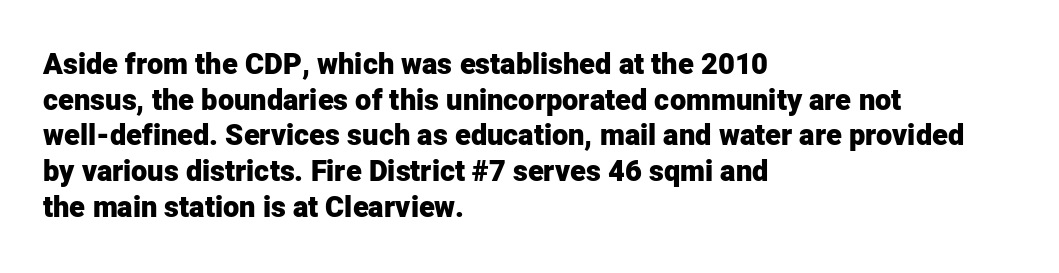
{"serif": "no", "italic": "no", "bold": "yes", "weight": "heavy", "width": "normal", "stroke_contrast": "low", "x_height": "medium", "monospaced": "no", "underline": "no", "align": "left", "line_spacing_ratio": 1.23, "letter_spacing": "normal", "letter_spacing_em": 0.0, "glyph_px": 29}
